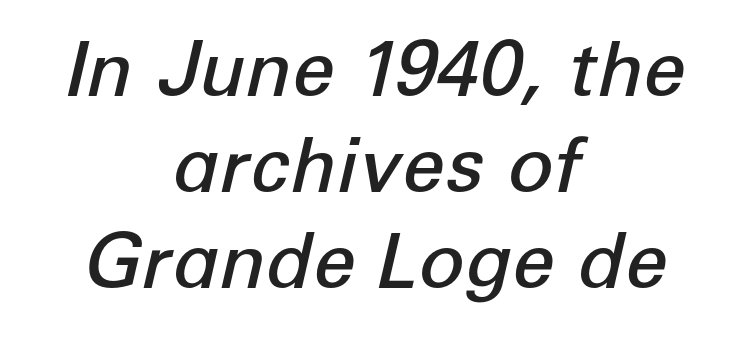
Would a proofreader flag this as italicized? Yes. The rendering keeps characters at their native spacing. Centered paragraph, ragged on both sides. This sample keeps an unexceptional amount of space between lines.
